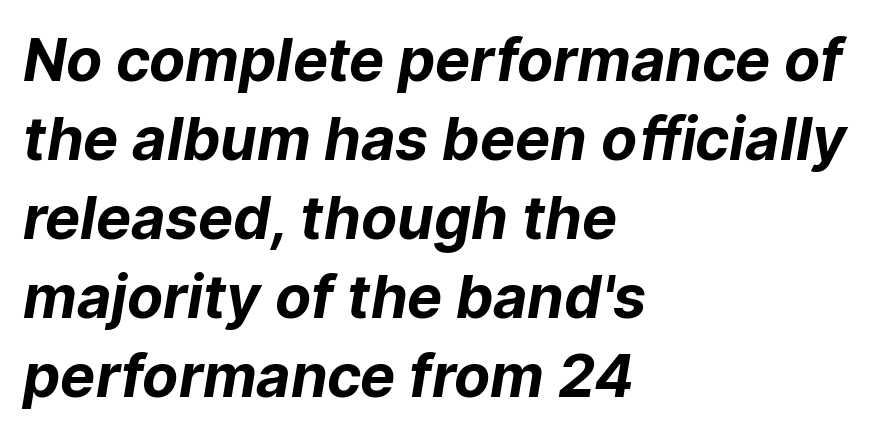
Q: Is the text bold? A: Yes.
Q: Is the typeface a serif or a sans-serif typeface? A: Sans-serif.
Q: Is the text underlined? A: No.
Q: How is the paragraph aligned? A: Left-aligned.
Q: Is the spacing between letters normal or unusually wide? A: Normal.
Q: Is the spacing between lines tight, normal or loose? A: Normal.
Q: Width (condensed, normal, or wide)? A: Normal.
Q: Stroke contrast? A: Low.
Q: x-height? A: Medium.
Q: Monospaced? A: No.
